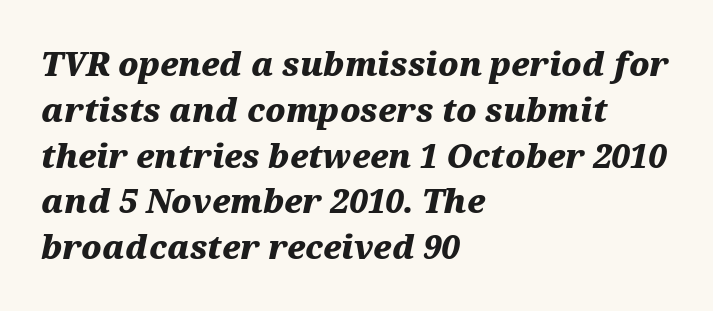
The horizontal fit of the characters is conventional and even. Type without underlining. This sample is left-justified, so line endings fall wherever the words run out. This sample keeps an unexceptional amount of space between lines.
